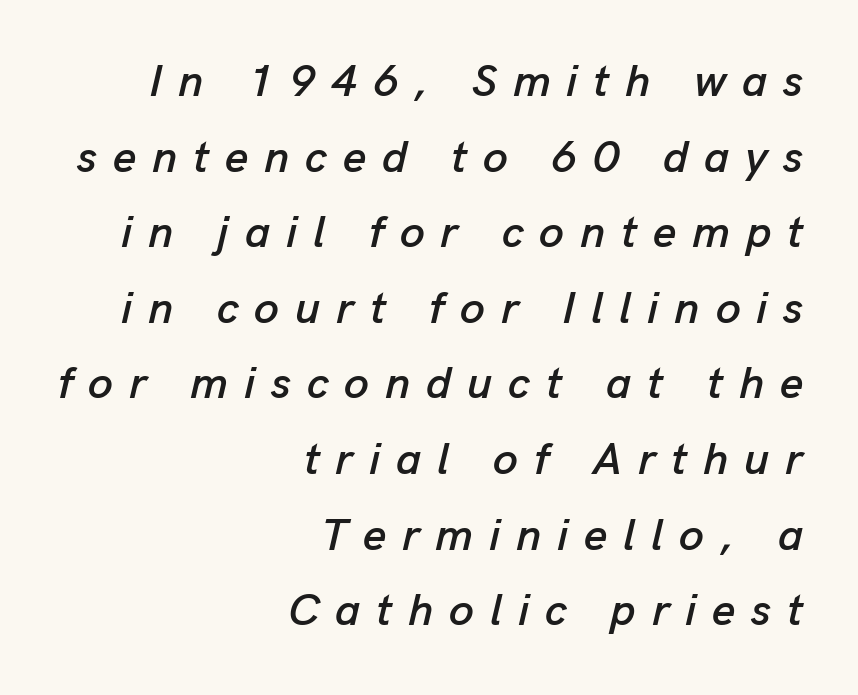
{"italic": "yes", "lean": "right", "slant_degrees": 13, "width": "normal", "stroke_contrast": "low", "x_height": "medium", "monospaced": "no", "underline": "no", "align": "right", "line_spacing": "normal", "line_spacing_ratio": 1.68, "letter_spacing": "wide", "letter_spacing_em": 0.35, "glyph_px": 45}
